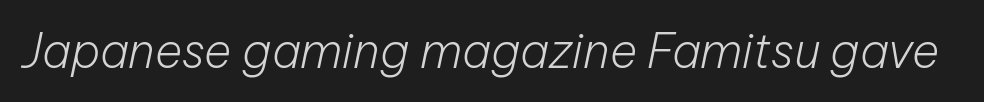
No extra tracking has been applied to these lines. Here the designer chose a conventional face with non-uniform glyph widths. This sample uses an oblique cut, with every glyph tilted off the vertical. Vertical stems look standard width or narrower in stroke. Check the space under the baseline: it is left empty.
